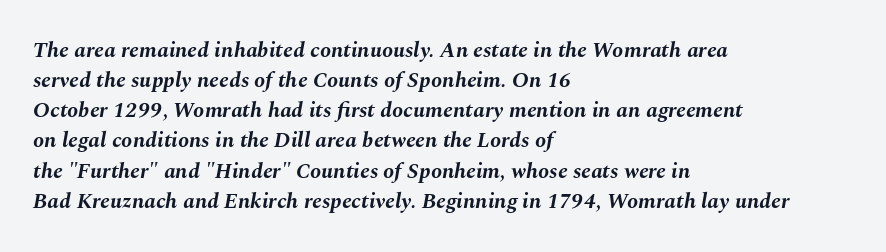
{"italic": "yes", "lean": "right", "slant_degrees": 10, "bold": "yes", "underline": "no", "align": "left", "line_spacing": "normal", "line_spacing_ratio": 1.37, "letter_spacing": "normal", "letter_spacing_em": 0.0, "glyph_px": 22}
